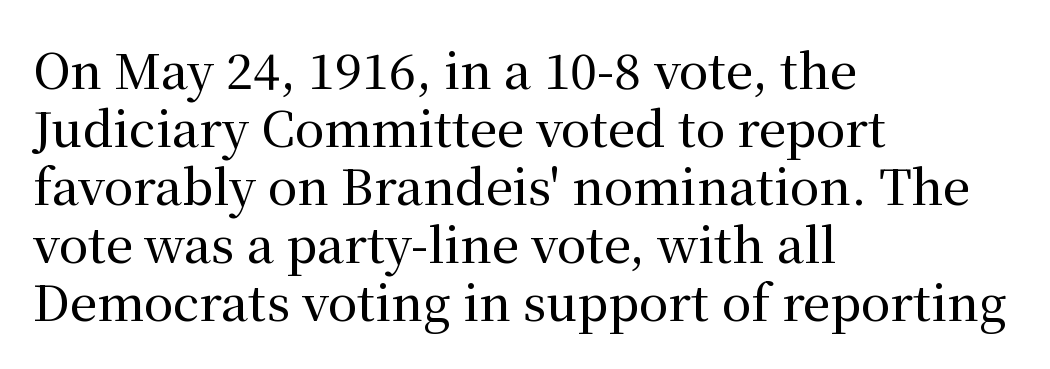
Q: Is the text italic (slanted)? A: No, it is upright.
Q: Is the typeface a serif or a sans-serif typeface? A: Serif.
Q: Is the text underlined? A: No.
Q: How is the paragraph aligned? A: Left-aligned.
Q: Is the spacing between letters normal or unusually wide? A: Normal.
Q: Width (condensed, normal, or wide)? A: Normal.
Q: Stroke contrast? A: Medium.
Q: x-height? A: Medium.
Q: Monospaced? A: No.
